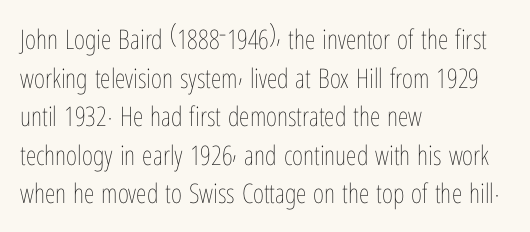
{"italic": "no", "bold": "no", "underline": "no", "align": "left", "line_spacing": "normal", "line_spacing_ratio": 1.43, "letter_spacing": "normal", "letter_spacing_em": 0.0, "glyph_px": 27}
